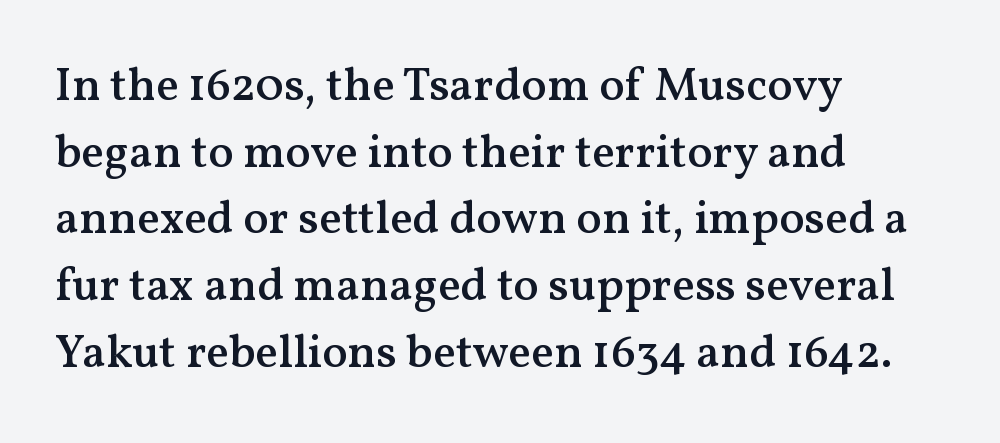
{"serif": "yes", "italic": "no", "bold": "semi", "weight": "semibold", "width": "normal", "stroke_contrast": "medium", "x_height": "medium", "monospaced": "no", "underline": "no", "align": "left", "line_spacing": "normal", "line_spacing_ratio": 1.42, "letter_spacing": "normal", "letter_spacing_em": 0.0, "glyph_px": 47}
